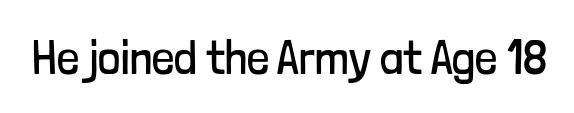
Typographically, this falls in the sans-serif category. Posture: vertical. You could not count columns in this text — the font is proportionally spaced. This rendering features lettering with no underline. The cut favours lightness, reaching ordinary text weight at its darkest. Standard letterfit; no display-style spreading of the glyphs.
